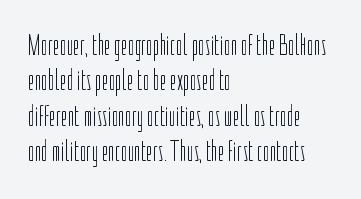
The image shows 29 px light, condensed sans-serif type, upright; set left-aligned, line spacing 1.22x, normal letter spacing, not underlined; low stroke contrast and a medium x-height.
